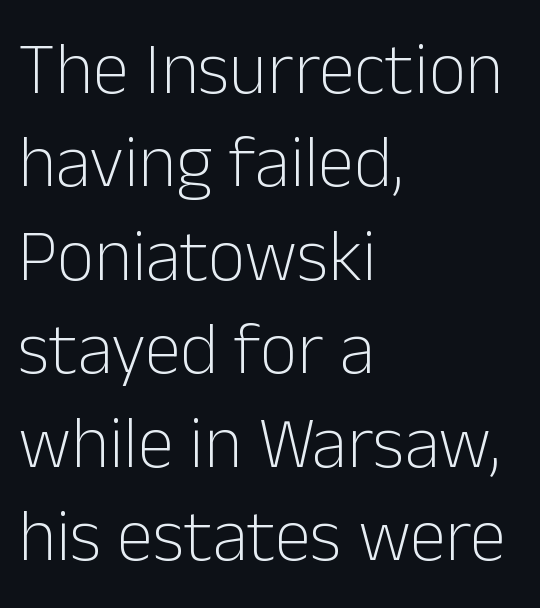
Q: Is the text bold? A: No.
Q: Is the text italic (slanted)? A: No, it is upright.
Q: Is the typeface a serif or a sans-serif typeface? A: Sans-serif.
Q: Is the text underlined? A: No.
Q: How is the paragraph aligned? A: Left-aligned.
Q: Is the spacing between letters normal or unusually wide? A: Normal.
Q: Is the spacing between lines tight, normal or loose? A: Normal.
Q: Width (condensed, normal, or wide)? A: Normal.
Q: Stroke contrast? A: Low.
Q: x-height? A: Medium.
Q: Monospaced? A: No.
